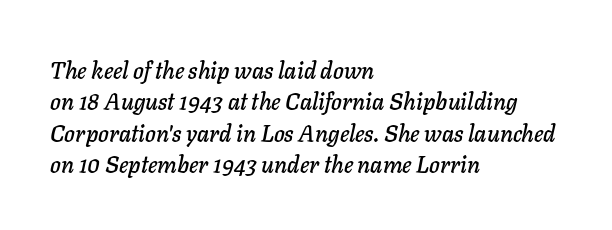
{"italic": "yes", "lean": "right", "slant_degrees": 11, "underline": "no", "align": "left", "line_spacing": "normal", "line_spacing_ratio": 1.36, "letter_spacing": "normal", "letter_spacing_em": 0.0, "glyph_px": 23}
